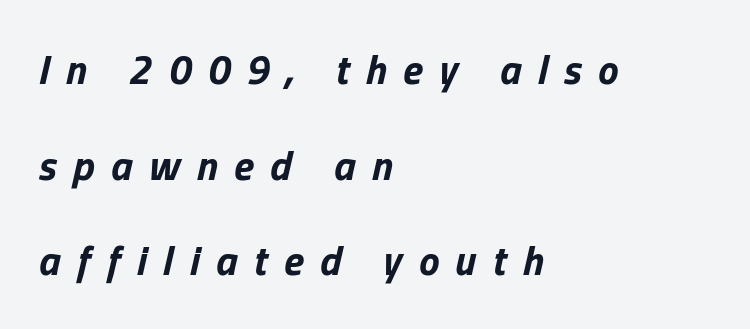
The image shows 41 px bold type, italic (leaning right); set left-aligned, loose line spacing (2.33x), unusually wide letter spacing (+0.4 em), not underlined; low stroke contrast and a medium x-height.
